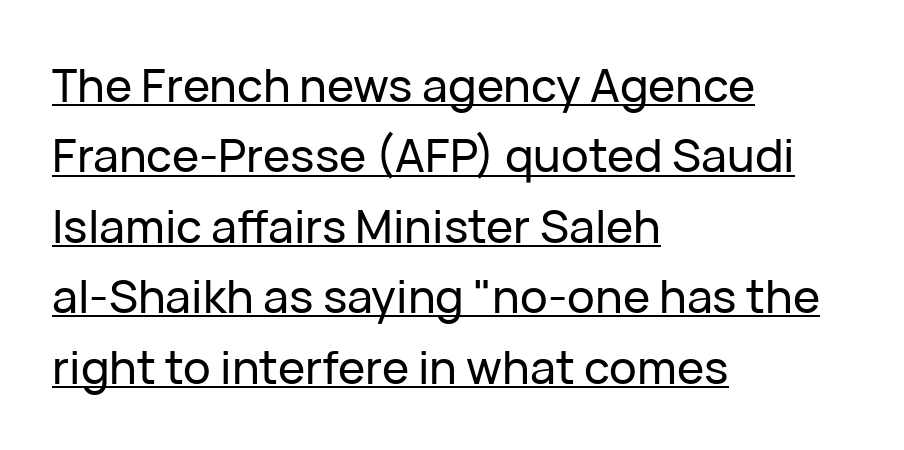
The image shows 46 px sans-serif type, upright; set left-aligned, normal line spacing (1.53x), normal letter spacing, underlined; low stroke contrast and a medium x-height.
